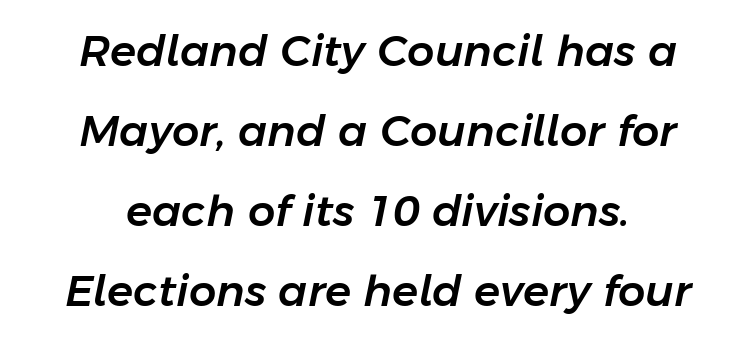
{"italic": "yes", "lean": "right", "slant_degrees": 11, "width": "normal", "stroke_contrast": "low", "x_height": "medium", "monospaced": "no", "underline": "no", "align": "center", "line_spacing_ratio": 1.86, "letter_spacing": "normal", "letter_spacing_em": 0.0, "glyph_px": 43}
